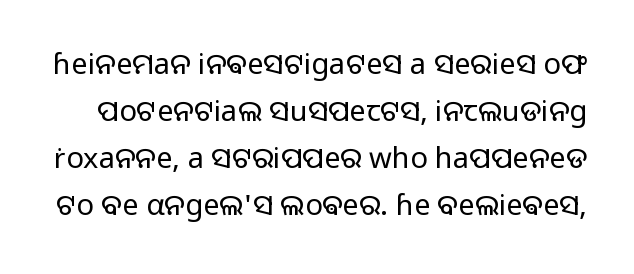
{"serif": "no", "italic": "no", "bold": "no", "weight": "light", "width": "normal", "stroke_contrast": "low", "x_height": "medium", "monospaced": "no", "underline": "no", "line_spacing": "normal", "line_spacing_ratio": 1.62, "letter_spacing": "normal", "letter_spacing_em": 0.0, "glyph_px": 29}
